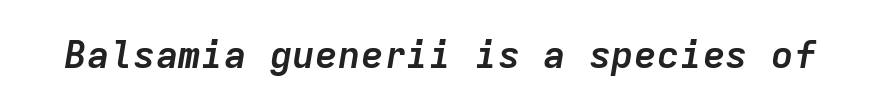
Words appear dense and cohesive because spacing is normal. Bare-footed words on every line. The font's italic variant was chosen for this text. Think of a typewriter: that constant character pitch is what you see here. Heavy-handed strokes throughout: this text is bold.
